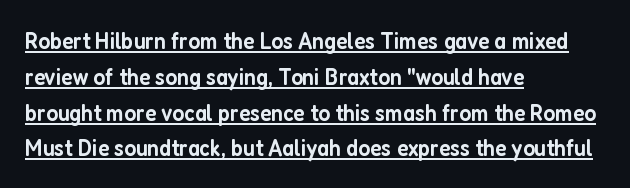
{"italic": "no", "bold": "semi", "underline": "yes", "align": "left", "line_spacing": "normal", "line_spacing_ratio": 1.49, "letter_spacing": "normal", "letter_spacing_em": 0.0, "glyph_px": 24}
